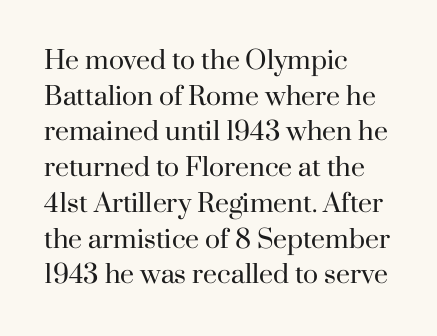
No word sits above an underline. These lines stack with their left ends in a neat column. The line-height multiplier appears to be the usual default. Ordinary non-slanted type is in use. Students, note that the glyphs here touch the page at normal intervals.
